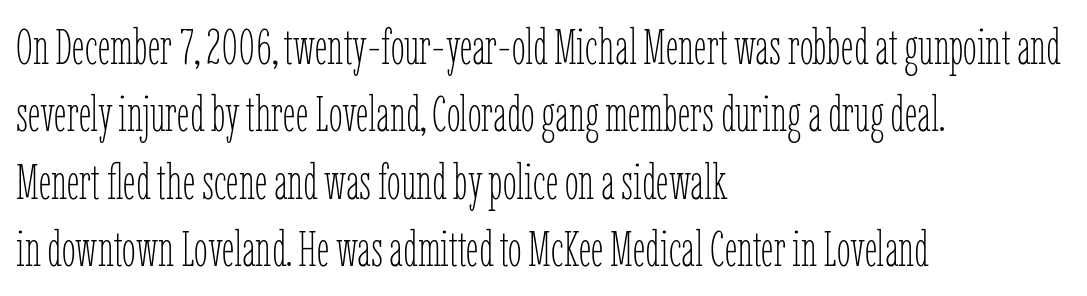
The letters advance in unequal steps, a hallmark of proportional type. The setting favours the left margin, as ordinary paragraphs usually do. Posture: straight, roman, zero tilt. The horizontal fit of the characters is conventional and even. Stems and bowls with no extra thickness — not bold. Quick note: interline space is typical.
